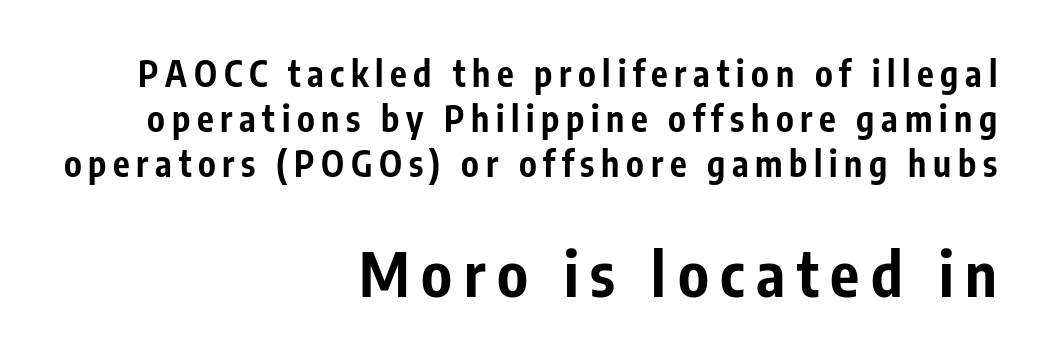
The image shows 61 px bold, condensed sans-serif type, upright; set right-aligned, normal line spacing (1.29x), not underlined; the second (bottom) block is 1.74x larger; low stroke contrast and a medium x-height.
